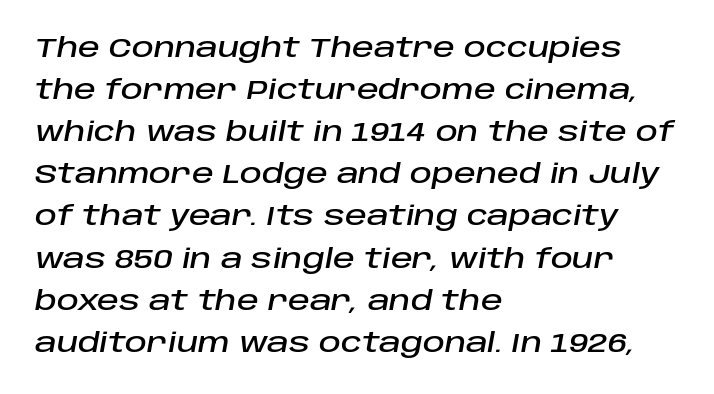
The typography opts for an oblique posture over an upright one. Characters follow at the spacing the type designer built in. The string is rendered with underlining switched off. The ragged edge is on the right, which tells us the setting is flush left.
